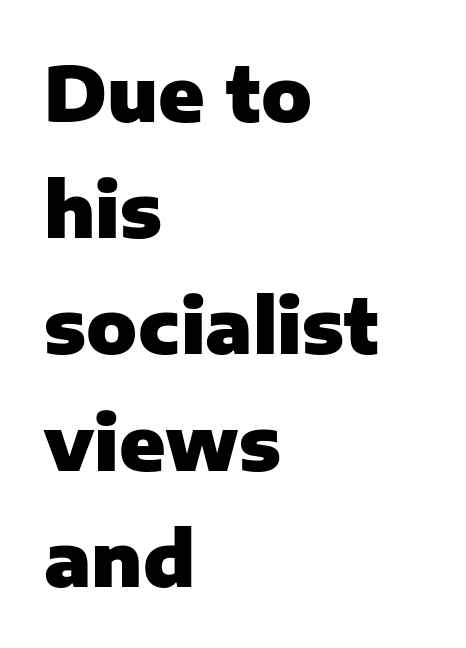
What's the leading like? Ordinary, nothing unusual. The rendering uses natural spacing where letterforms have individual widths. Each row of text sits above clean, open space. This sample is left-justified, so line endings fall wherever the words run out. In terms of weight, the rendering is a true, heavy bold.
